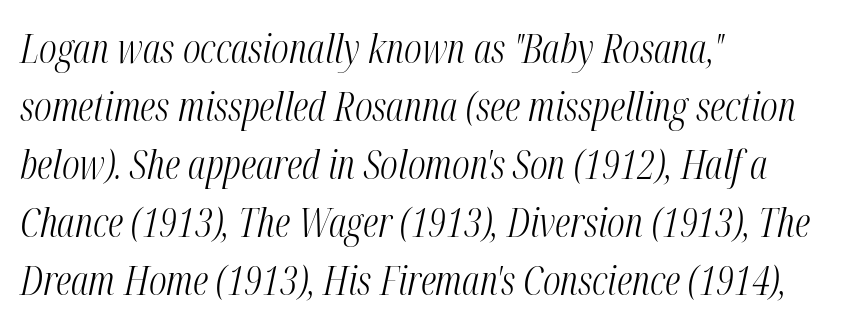
The image shows 40 px light, condensed type, italic (leaning right); set left-aligned, normal line spacing (1.45x), normal letter spacing, not underlined; medium stroke contrast and a medium x-height.
